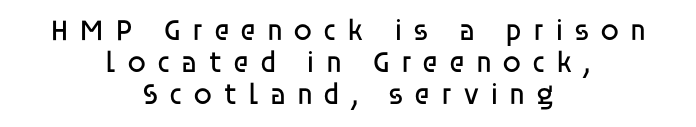
{"serif": "no", "italic": "no", "bold": "no", "weight": "regular", "width": "normal", "stroke_contrast": "low", "x_height": "large", "monospaced": "no", "underline": "no", "align": "center", "line_spacing": "tight", "line_spacing_ratio": 1.07, "letter_spacing": "wide", "letter_spacing_em": 0.35, "glyph_px": 30}
